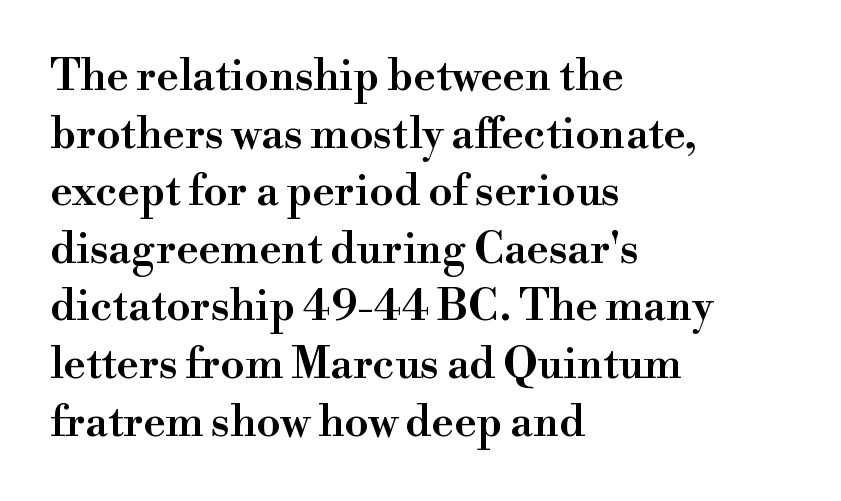
The image shows 43 px semibold serif type, upright; set left-aligned, normal line spacing (1.34x), normal letter spacing, not underlined; high stroke contrast and a small x-height.
